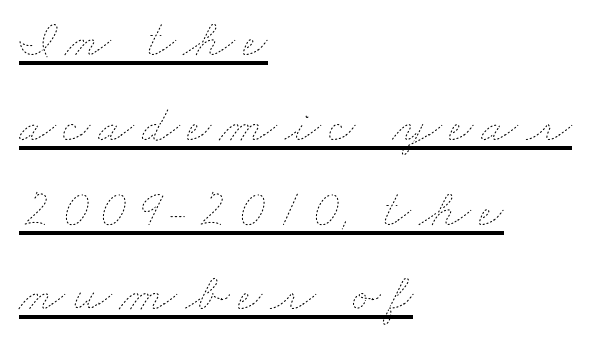
The image shows 53 px thin, wide type; set left-aligned, normal line spacing (1.6x), underlined; low stroke contrast and a small x-height.
